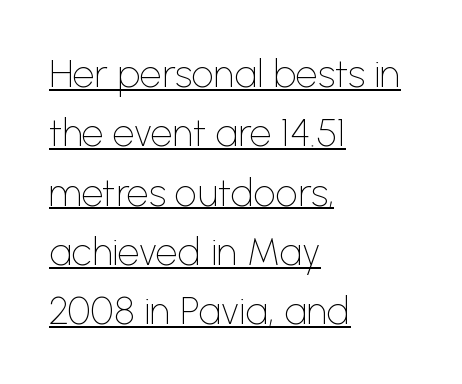
The image shows 39 px thin sans-serif type, upright; set left-aligned, normal line spacing (1.52x), normal letter spacing, underlined; low stroke contrast and a medium x-height.
